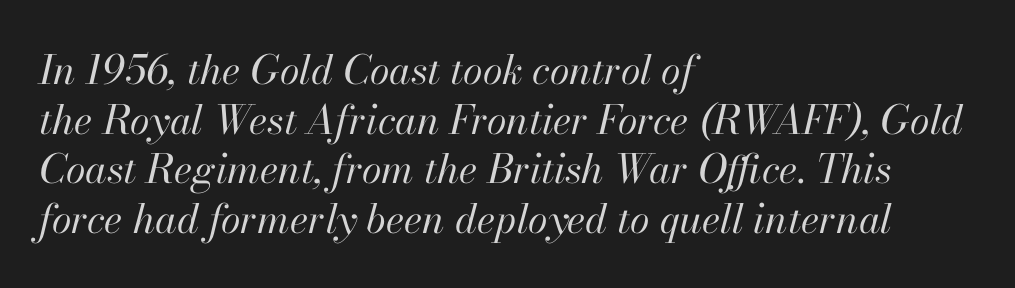
Q: Is the text bold? A: No.
Q: Is the text italic (slanted)? A: Yes, it leans right by about 13 degrees.
Q: Is the text underlined? A: No.
Q: How is the paragraph aligned? A: Left-aligned.
Q: Is the spacing between letters normal or unusually wide? A: Normal.
Q: Width (condensed, normal, or wide)? A: Normal.
Q: Stroke contrast? A: High.
Q: x-height? A: Small.
Q: Monospaced? A: No.
